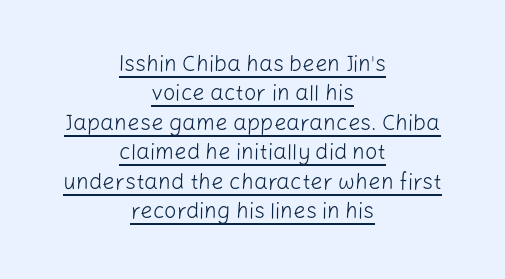
The horizontal fit of the characters is conventional and even. Does the leading feel generous? No, just average. Every row of glyphs is offset so its center matches the block's center. Tall strokes in this sample are plumb rather than angled. Stems and bowls with no extra thickness — not bold.
